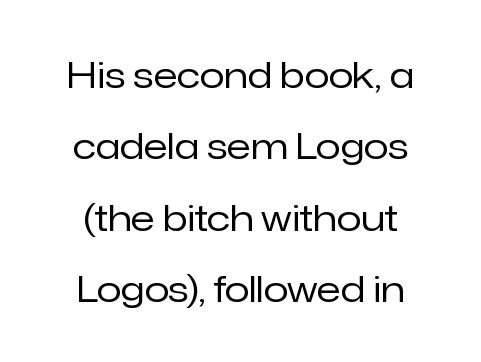
The image shows 36 px regular-weight sans-serif type, upright; set centered, loose line spacing (1.98x), normal letter spacing, not underlined; low stroke contrast and a medium x-height.
